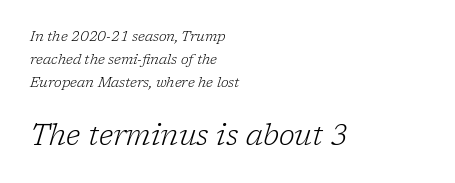
Q: Is the text bold? A: No.
Q: Is the text italic (slanted)? A: Yes, it leans right by about 17 degrees.
Q: Is the typeface a serif or a sans-serif typeface? A: Serif.
Q: Is the text underlined? A: No.
Q: How is the paragraph aligned? A: Left-aligned.
Q: Is the spacing between letters normal or unusually wide? A: Normal.
Q: Is the spacing between lines tight, normal or loose? A: Normal.
Q: Which block of text is set in a larger size, the first (top) or the second (bottom)? A: The second (bottom) one.
Q: Width (condensed, normal, or wide)? A: Normal.
Q: Stroke contrast? A: Low.
Q: x-height? A: Medium.
Q: Monospaced? A: No.
